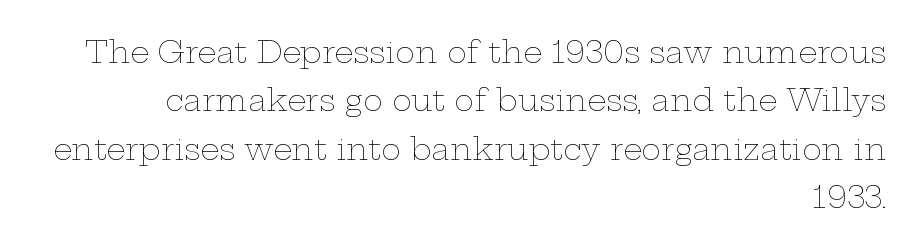
Q: Is the text bold? A: No.
Q: Is the text italic (slanted)? A: No, it is upright.
Q: Is the text underlined? A: No.
Q: How is the paragraph aligned? A: Right-aligned.
Q: Is the spacing between letters normal or unusually wide? A: Normal.
Q: Is the spacing between lines tight, normal or loose? A: Normal.
Q: Width (condensed, normal, or wide)? A: Wide.
Q: Stroke contrast? A: Low.
Q: x-height? A: Medium.
Q: Monospaced? A: No.
